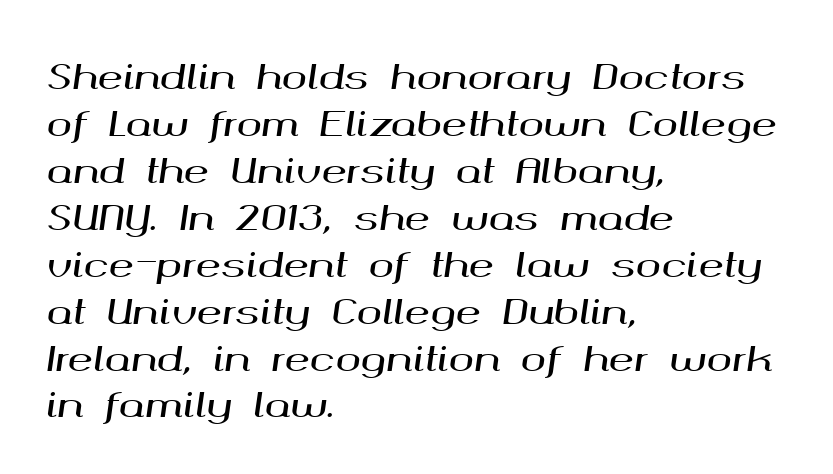
Only glyphs here, with clear space below each row. Line starts are locked; line ends wander. A normal amount of white space separates one row of letters from the next. Character widths vary here, with narrow letters taking less room than wide ones. Letter spacing: default.
